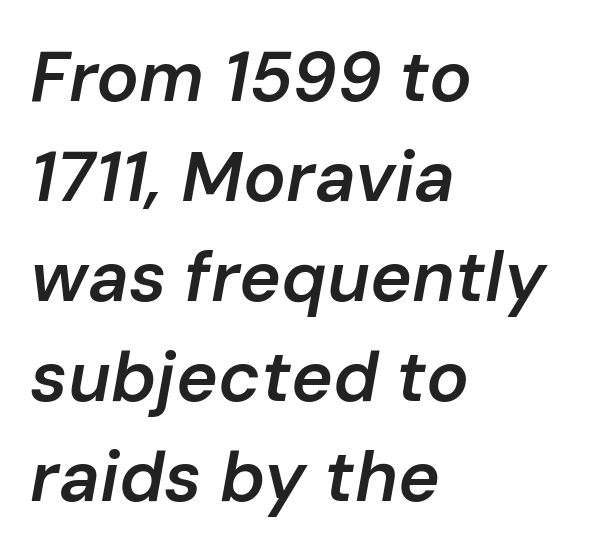
Standard letterfit; no display-style spreading of the glyphs. A classic flush-left, rag-right setting is used for this passage. Looking at the ascenders, they clearly lean. No word sits above an underline.
